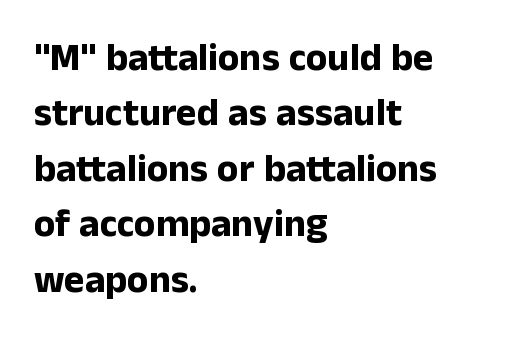
{"serif": "no", "italic": "no", "bold": "yes", "weight": "bold", "width": "normal", "stroke_contrast": "low", "x_height": "medium", "monospaced": "no", "underline": "no", "align": "left", "line_spacing": "normal", "line_spacing_ratio": 1.42, "letter_spacing": "normal", "letter_spacing_em": 0.0, "glyph_px": 39}
